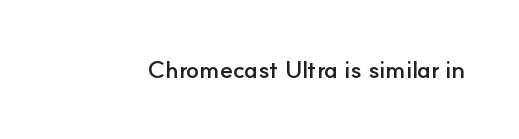
What stands out about the letter spacing? Nothing — it is the standard amount. Upright lettering throughout. Bold? Absolutely — the strokes are thick and heavy. The glyphs are unaccompanied by any horizontal stroke below them.
